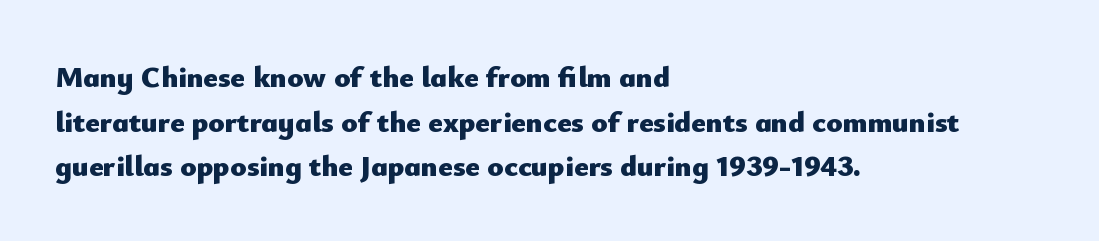
{"serif": "no", "italic": "no", "bold": "yes", "weight": "heavy", "width": "normal", "stroke_contrast": "low", "x_height": "small", "monospaced": "no", "underline": "no", "align": "left", "line_spacing": "normal", "line_spacing_ratio": 1.49, "letter_spacing": "normal", "letter_spacing_em": 0.0, "glyph_px": 30}
